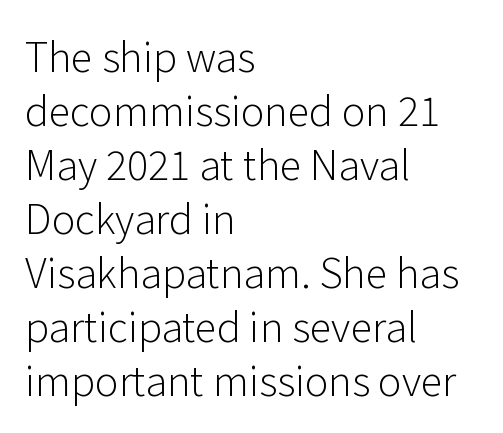
Q: Is the text bold? A: No.
Q: Is the text italic (slanted)? A: No, it is upright.
Q: Is the typeface a serif or a sans-serif typeface? A: Sans-serif.
Q: Is the text underlined? A: No.
Q: How is the paragraph aligned? A: Left-aligned.
Q: Is the spacing between letters normal or unusually wide? A: Normal.
Q: Is the spacing between lines tight, normal or loose? A: Normal.
Q: Width (condensed, normal, or wide)? A: Normal.
Q: Stroke contrast? A: Low.
Q: x-height? A: Medium.
Q: Monospaced? A: No.
